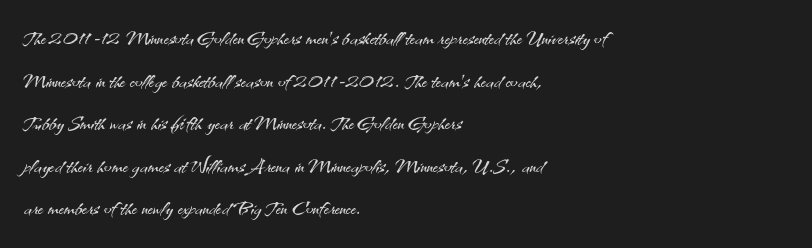
Q: Is the text bold? A: No.
Q: Is the text italic (slanted)? A: Yes.
Q: Is the typeface a serif or a sans-serif typeface? A: Sans-serif.
Q: Is the text underlined? A: No.
Q: How is the paragraph aligned? A: Left-aligned.
Q: Is the spacing between letters normal or unusually wide? A: Normal.
Q: Is the spacing between lines tight, normal or loose? A: Normal.
Q: Width (condensed, normal, or wide)? A: Normal.
Q: Stroke contrast? A: Medium.
Q: x-height? A: Small.
Q: Monospaced? A: No.
